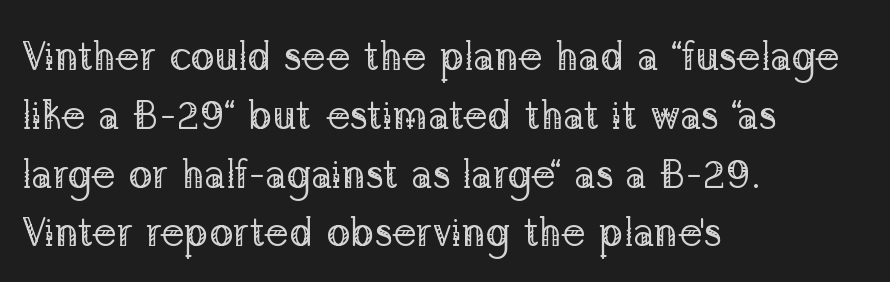
{"serif": "yes", "italic": "no", "bold": "no", "weight": "regular", "width": "normal", "stroke_contrast": "low", "x_height": "medium", "monospaced": "no", "underline": "no", "align": "left", "line_spacing": "normal", "line_spacing_ratio": 1.47, "letter_spacing": "normal", "letter_spacing_em": 0.0, "glyph_px": 40}
